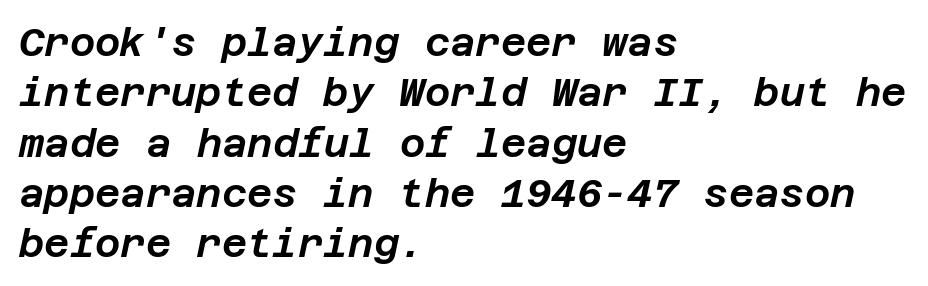
How are the letters spaced? Ordinarily, with no added tracking. Line spacing here is normal. Nobody drew a line under any word here. The passage shown leans; its letterforms are oblique. The rag falls on the right side of this text block.
